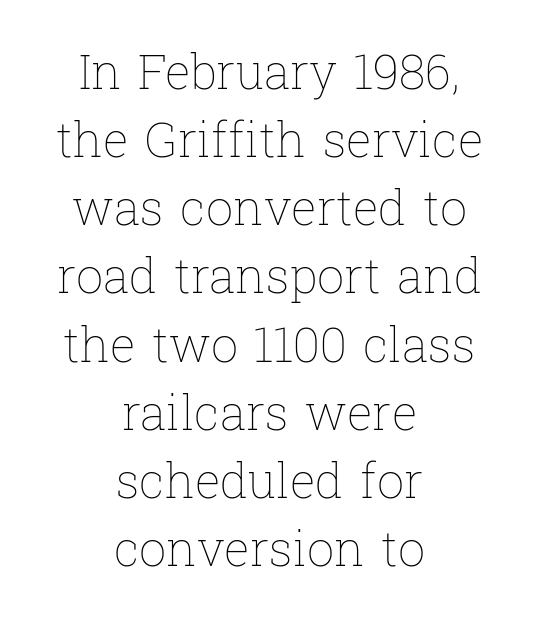
The image shows 48 px thin type, upright; set centered, normal line spacing (1.42x), normal letter spacing, not underlined; low stroke contrast and a medium x-height.
